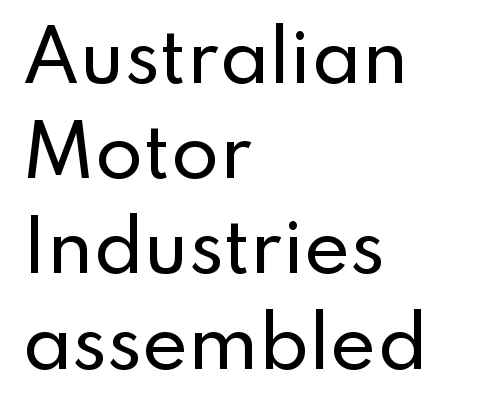
Q: Is the text italic (slanted)? A: No, it is upright.
Q: Is the typeface a serif or a sans-serif typeface? A: Sans-serif.
Q: Is the text underlined? A: No.
Q: How is the paragraph aligned? A: Left-aligned.
Q: Is the spacing between letters normal or unusually wide? A: Normal.
Q: Is the spacing between lines tight, normal or loose? A: Normal.
Q: Width (condensed, normal, or wide)? A: Normal.
Q: Stroke contrast? A: Low.
Q: x-height? A: Small.
Q: Monospaced? A: No.
